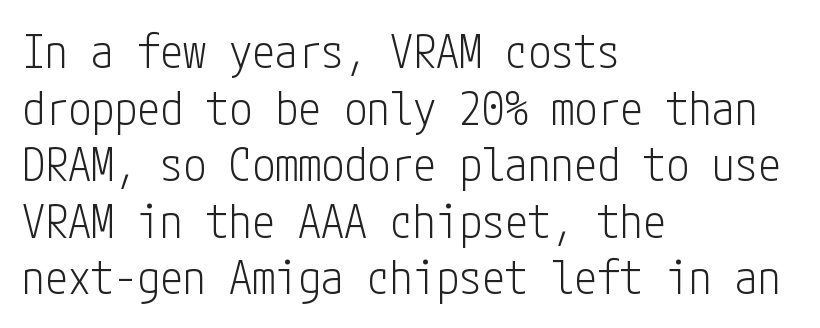
{"serif": "no", "italic": "no", "bold": "no", "weight": "light", "width": "condensed", "stroke_contrast": "low", "x_height": "medium", "underline": "no", "align": "left", "line_spacing_ratio": 1.23, "letter_spacing": "normal", "letter_spacing_em": 0.0, "glyph_px": 46}
